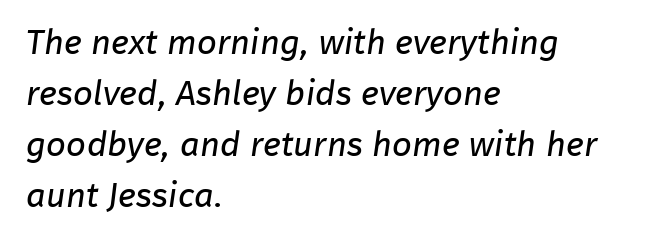
Q: Is the text bold? A: No.
Q: Is the typeface a serif or a sans-serif typeface? A: Sans-serif.
Q: Is the text underlined? A: No.
Q: How is the paragraph aligned? A: Left-aligned.
Q: Is the spacing between letters normal or unusually wide? A: Normal.
Q: Is the spacing between lines tight, normal or loose? A: Normal.
Q: Width (condensed, normal, or wide)? A: Normal.
Q: Stroke contrast? A: Low.
Q: x-height? A: Medium.
Q: Monospaced? A: No.
